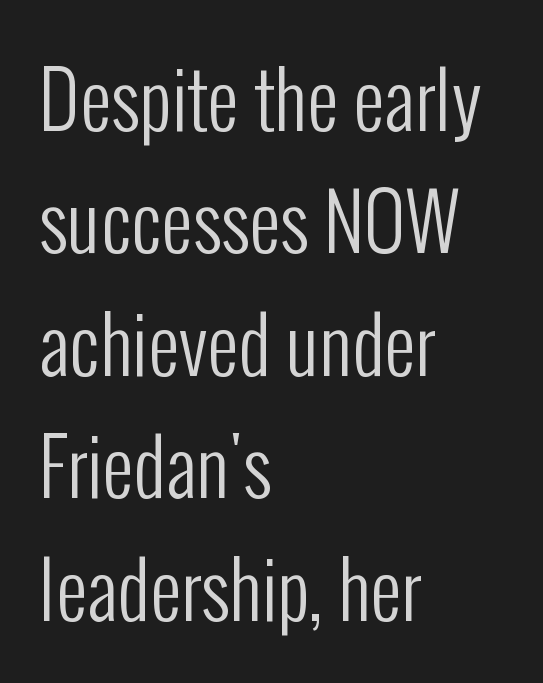
The image shows 77 px regular-weight, condensed sans-serif type, upright; set left-aligned, normal line spacing (1.59x), normal letter spacing, not underlined; low stroke contrast and a medium x-height.
